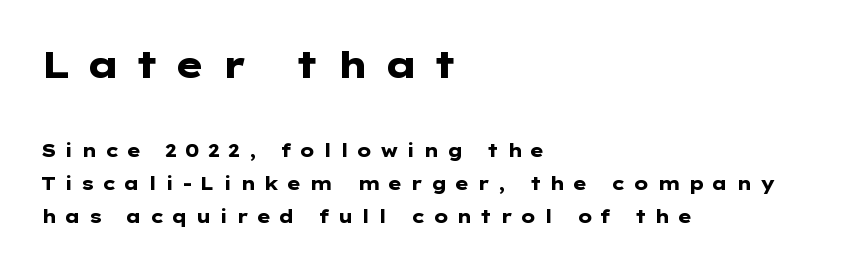
The image shows 37 px heavy, wide sans-serif type, upright; set left-aligned, line spacing 1.84x, unusually wide letter spacing (+0.43 em), not underlined; the first (top) block is 2.06x larger; low stroke contrast and a medium x-height.
